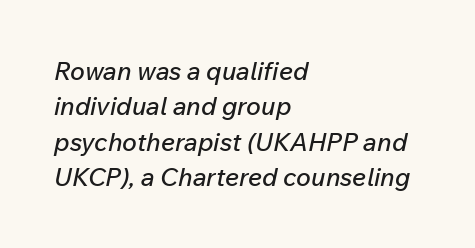
Interline gaps are of average width in this sample. Glyph-to-glyph distance matches everyday printed text. The passage is arranged the way most books set body copy — flush left. The zone under the glyphs is completely vacant.
